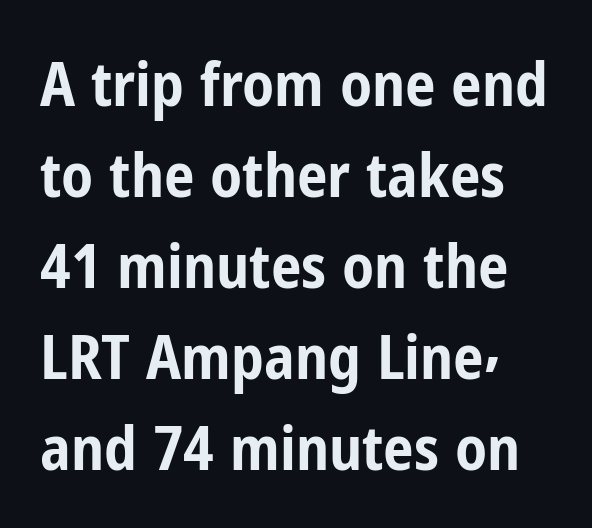
Weight: bold. Successive baselines arrive at the customary interval. Do the characters align in a grid? No, the font is proportional. Italic? Not at all — the glyphs are vertical. Between one letter and the next there's only the usual sliver of space.
